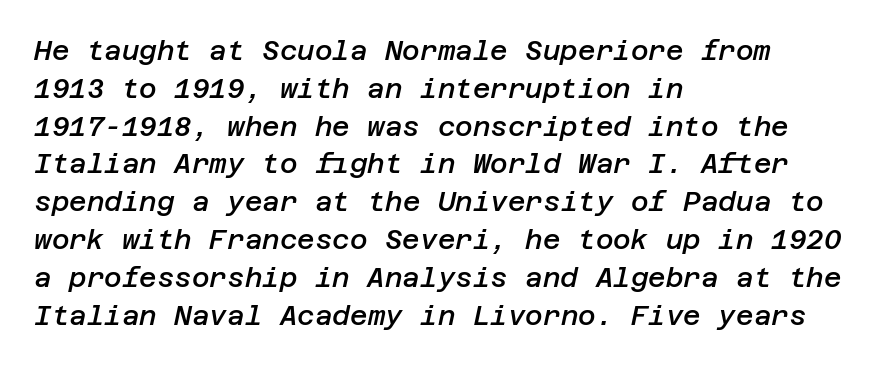
{"italic": "yes", "lean": "right", "slant_degrees": 12, "bold": "semi", "underline": "no", "align": "left", "line_spacing": "normal", "line_spacing_ratio": 1.4, "letter_spacing": "normal", "letter_spacing_em": 0.0, "glyph_px": 27}
